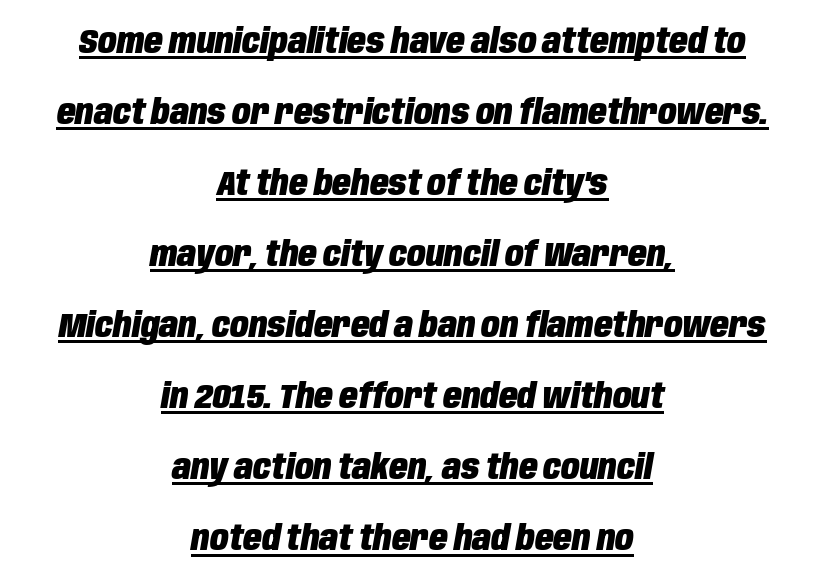
The rendered words wear a rule along their underside. Think of a printed novel: that variable character pitch is what you see here. In terms of leading, this rendering errs on the spacious side. Notice how the stems are inclined rather than vertical — that's the hallmark of italics.
